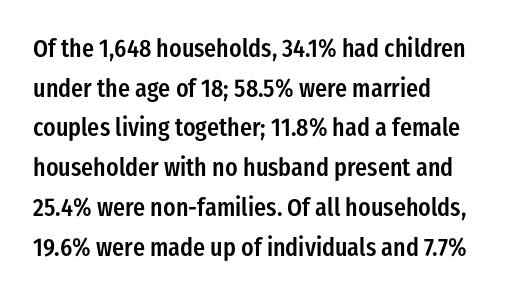
The image shows 25 px text type, upright; set left-aligned, normal line spacing (1.59x), normal letter spacing, not underlined.
